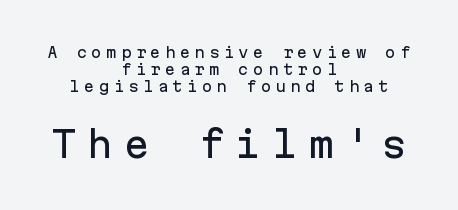
Ascenders rise straight up at ninety degrees. The face used here is a sans, in the tradition of grotesques and geometrics. The more generous point size was reserved for the lower chunk. Underline: absent. What stands out about the letter spacing? Its width — letters are far apart.
